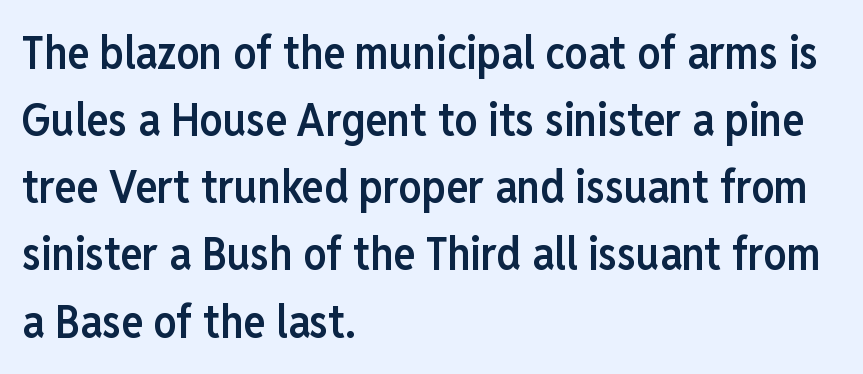
The image shows 46 px semibold, condensed sans-serif type, upright; set left-aligned, normal line spacing (1.46x), normal letter spacing, not underlined; low stroke contrast and a medium x-height.
